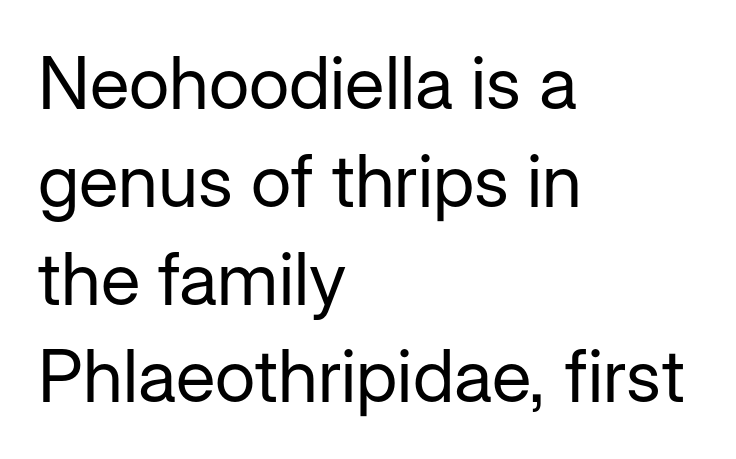
The image shows 73 px regular-weight sans-serif type, upright; set left-aligned, normal line spacing (1.34x), normal letter spacing, not underlined; low stroke contrast and a medium x-height.
